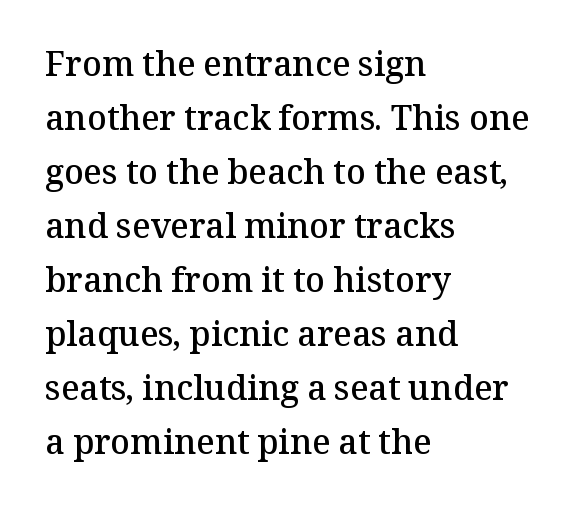
The compositor pushed each line to the left boundary. You could not count columns in this text — the font is proportionally spaced. Look at the tracking — it's just the regular setting, nothing added. Vertical strokes here are truly vertical. Type style note: has serifs.
